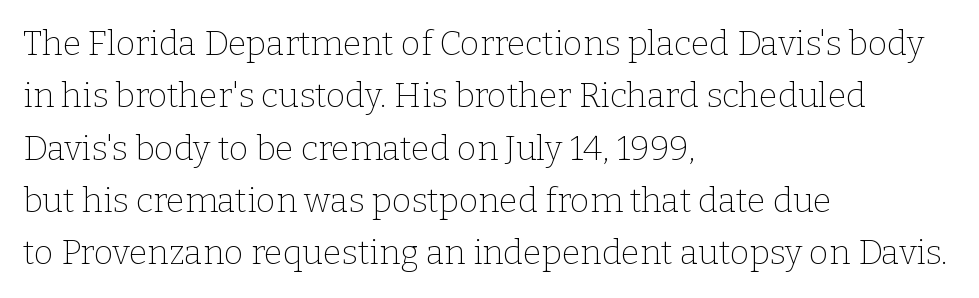
The image shows 34 px thin serif type, upright; set left-aligned, normal line spacing (1.54x), normal letter spacing, not underlined; low stroke contrast and a medium x-height.
